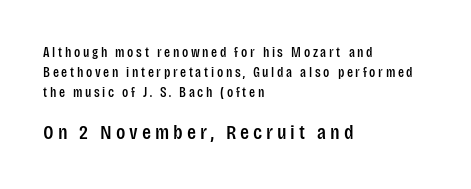
Short and long lines alike share a common starting point at left. Unmarked baselines from the first word to the last. Reading down the column, the eye jumps a familiar distance to each next line. These two chunks differ in scale, with the bottom chunk taking the larger measure.
